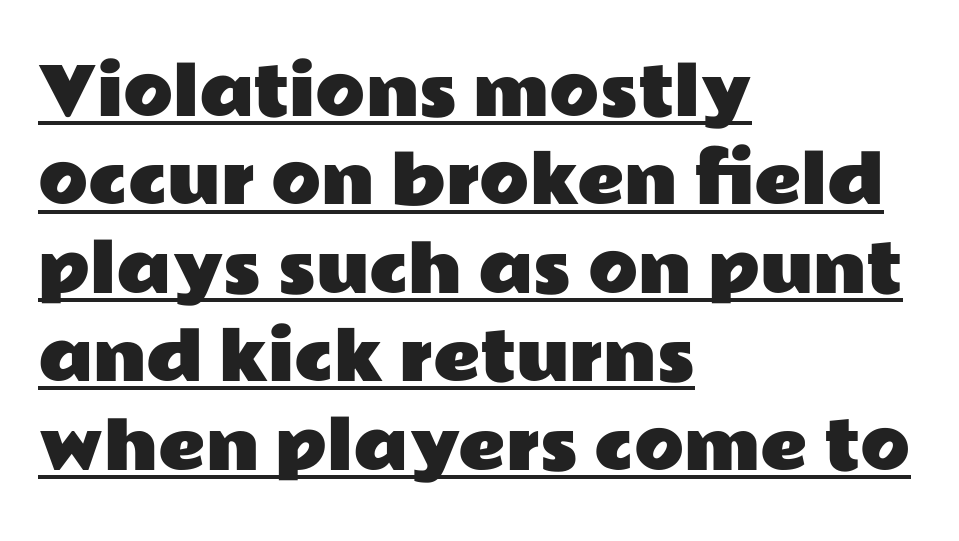
{"serif": "no", "italic": "no", "width": "wide", "stroke_contrast": "low", "x_height": "medium", "monospaced": "no", "underline": "yes", "align": "left", "line_spacing": "normal", "line_spacing_ratio": 1.36, "letter_spacing": "normal", "letter_spacing_em": 0.0, "glyph_px": 65}
